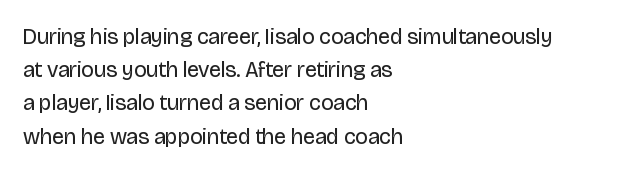
Q: Is the text bold? A: No.
Q: Is the text italic (slanted)? A: No, it is upright.
Q: Is the text underlined? A: No.
Q: How is the paragraph aligned? A: Left-aligned.
Q: Is the spacing between letters normal or unusually wide? A: Normal.
Q: Is the spacing between lines tight, normal or loose? A: Normal.
